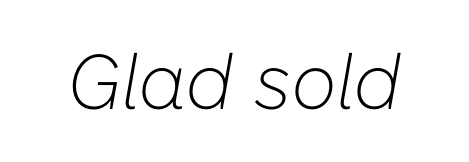
The image shows 78 px light type, italic (leaning right); set normal letter spacing, not underlined; low stroke contrast and a medium x-height.
